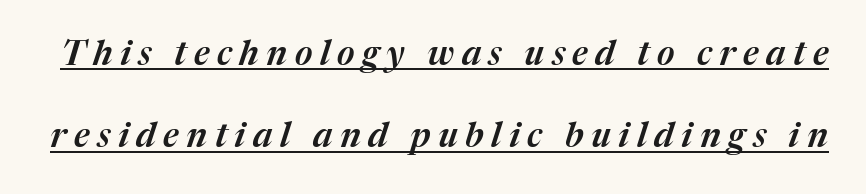
Q: Is the text italic (slanted)? A: Yes, it leans right by about 17 degrees.
Q: Is the text underlined? A: Yes.
Q: Is the spacing between letters normal or unusually wide? A: Unusually wide.
Q: Is the spacing between lines tight, normal or loose? A: Loose.
Q: Width (condensed, normal, or wide)? A: Normal.
Q: Stroke contrast? A: Medium.
Q: x-height? A: Medium.
Q: Monospaced? A: No.
